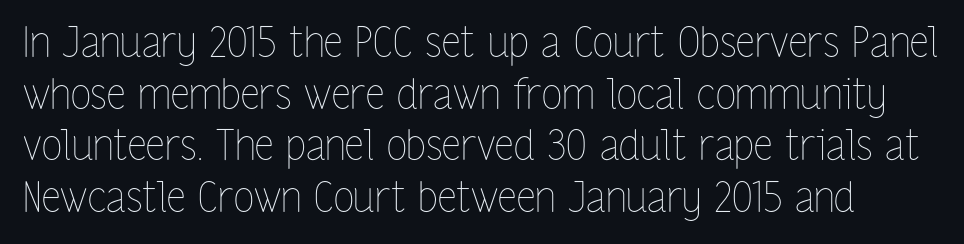
{"italic": "no", "bold": "no", "weight": "thin", "width": "condensed", "stroke_contrast": "low", "x_height": "medium", "monospaced": "no", "underline": "no", "line_spacing_ratio": 1.23, "letter_spacing": "normal", "letter_spacing_em": 0.0, "glyph_px": 42}
